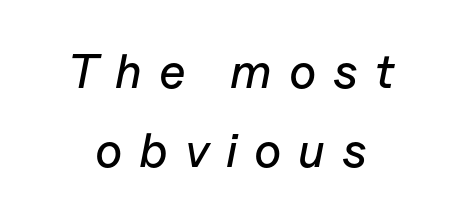
{"italic": "yes", "lean": "right", "slant_degrees": 11, "width": "normal", "stroke_contrast": "low", "x_height": "medium", "monospaced": "no", "underline": "no", "line_spacing": "normal", "line_spacing_ratio": 1.65, "letter_spacing": "wide", "letter_spacing_em": 0.35, "glyph_px": 48}
